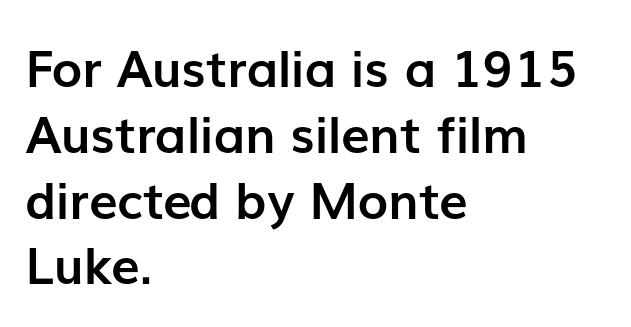
{"serif": "no", "italic": "no", "bold": "yes", "weight": "semibold", "width": "normal", "stroke_contrast": "low", "x_height": "medium", "monospaced": "no", "underline": "no", "align": "left", "line_spacing": "normal", "line_spacing_ratio": 1.29, "letter_spacing": "normal", "letter_spacing_em": 0.0, "glyph_px": 51}
